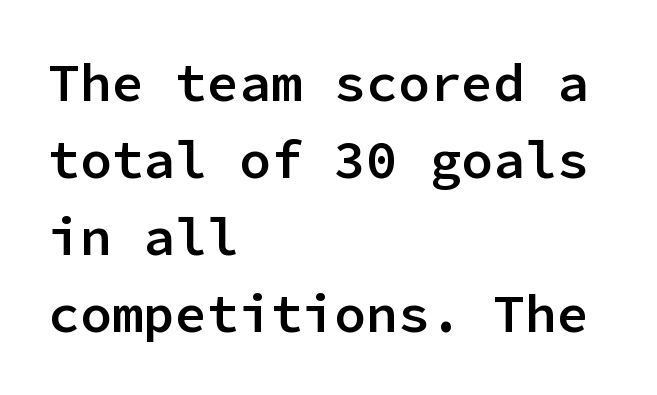
The image shows 53 px semibold sans-serif type, upright, monospaced; set left-aligned, normal line spacing (1.45x), normal letter spacing, not underlined; low stroke contrast and a medium x-height.
